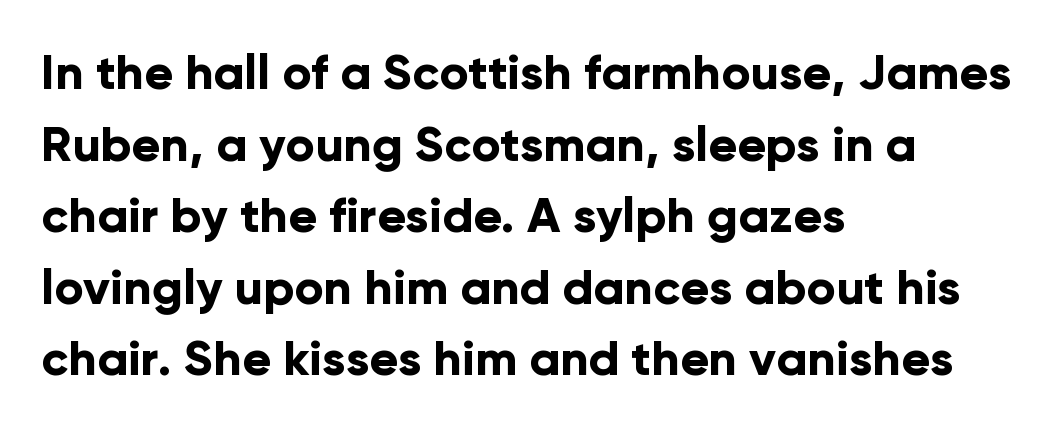
The image shows 48 px bold sans-serif type, upright; set left-aligned, normal line spacing (1.49x), normal letter spacing, not underlined; low stroke contrast and a medium x-height.
